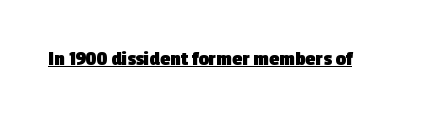
{"bold": "yes", "underline": "yes", "letter_spacing": "normal", "letter_spacing_em": 0.0, "glyph_px": 20}
